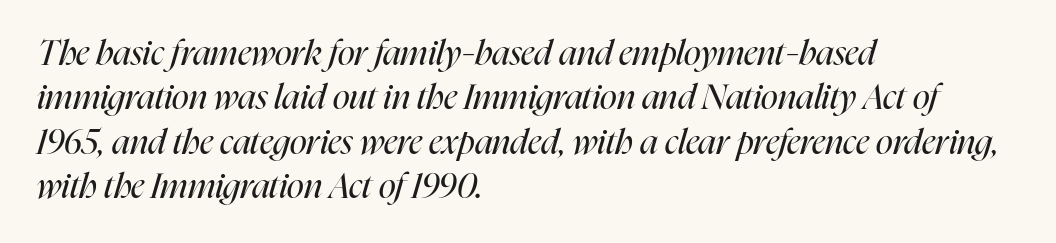
Stems here are at most as thick as an everyday book face. This sample has the flowing, uneven cadence of proportional lettering. Successive baselines arrive at the customary interval. Every row of glyphs begins at an identical x-position on the left.
